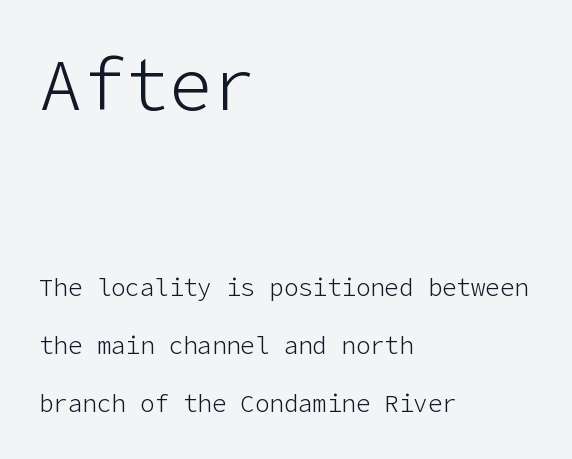
The image shows 72 px light sans-serif type, upright; set left-aligned, loose line spacing (2.43x), normal letter spacing, not underlined; the first (top) block is 3.0x larger; low stroke contrast and a medium x-height.
